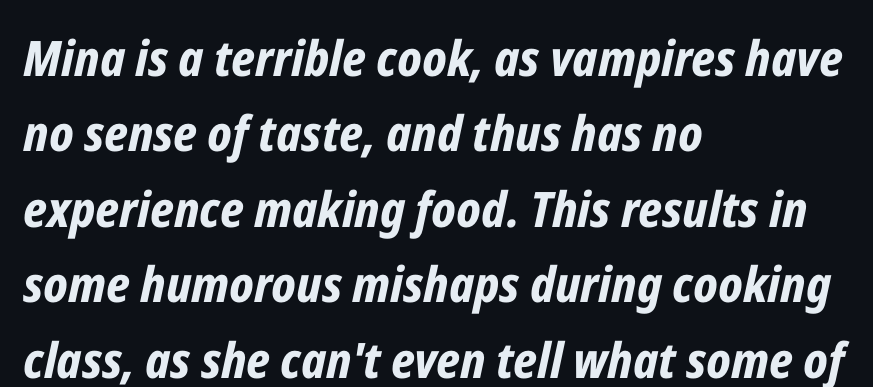
The image shows 49 px bold, condensed type, italic (leaning right); set left-aligned, normal line spacing (1.54x), normal letter spacing, not underlined; low stroke contrast and a medium x-height.
